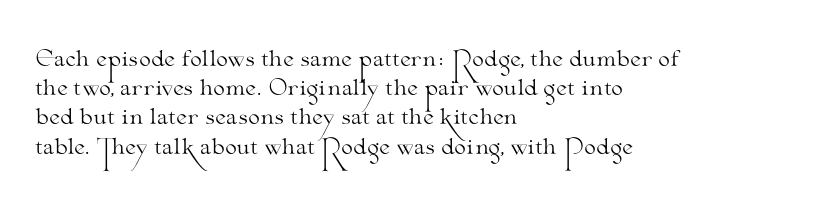
The image shows 21 px text type, upright; set left-aligned, normal line spacing (1.39x), normal letter spacing, not underlined.
